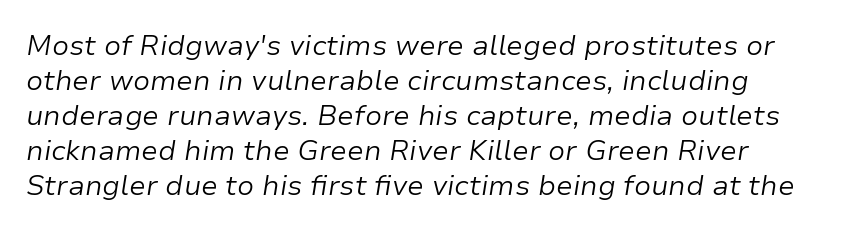
Note the varied advance widths — an 'i' is clearly narrower than an 'm'. The rendering anchors every line to the left-hand side. Is the letter spacing exaggerated? No — it looks like the ordinary default. The space directly below the letters is spotless. Quick note: italic. The designer left line spacing at the default.
